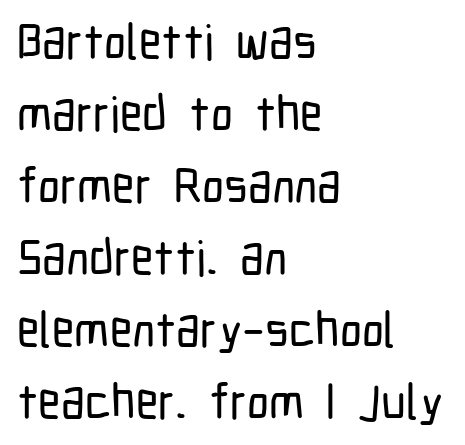
{"serif": "no", "italic": "no", "width": "condensed", "stroke_contrast": "low", "x_height": "medium", "monospaced": "no", "underline": "no", "align": "left", "line_spacing": "normal", "line_spacing_ratio": 1.47, "letter_spacing": "normal", "letter_spacing_em": 0.0, "glyph_px": 49}
